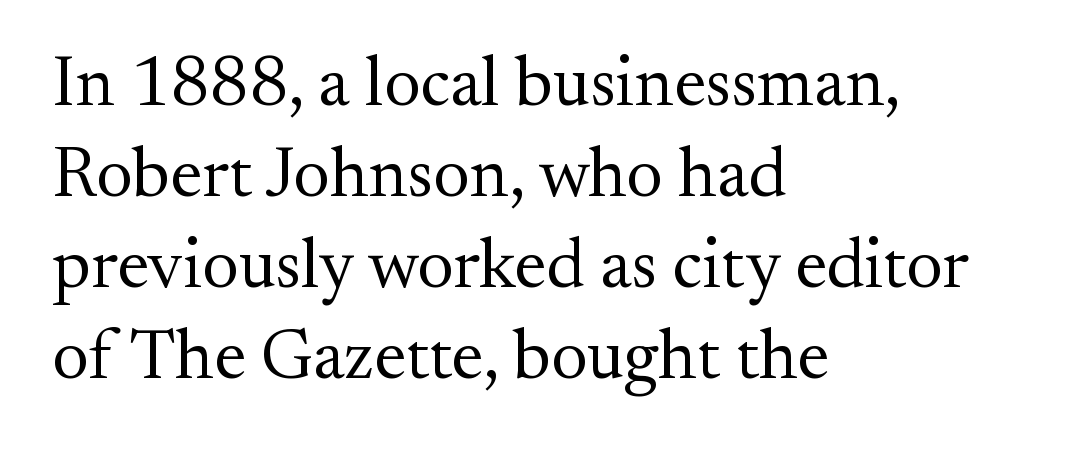
Each letter's strokes conclude with small projecting serifs. You can tell it's not italic because the verticals are truly vertical. The rendering uses natural spacing where letterforms have individual widths. Reading down the block, your eye returns to a fixed left position each line. Nothing unusual about the tracking: characters are spaced as the font intends.
